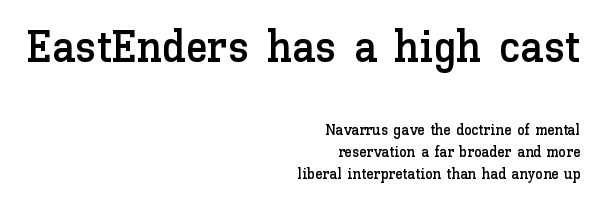
The image shows 45 px text type, upright; set right-aligned, normal line spacing (1.45x), normal letter spacing, not underlined; the first (top) block is 3.0x larger; low stroke contrast and a medium x-height.
